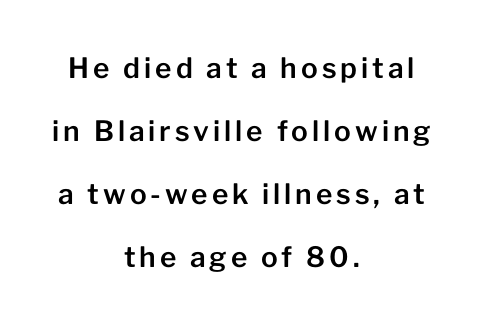
A roman cut, with each character standing at attention. The compositor balanced each line on the midline. Bare-footed words on every line. Note: no serifs on the glyphs. How would I describe the line gaps? Wide and relaxed.
